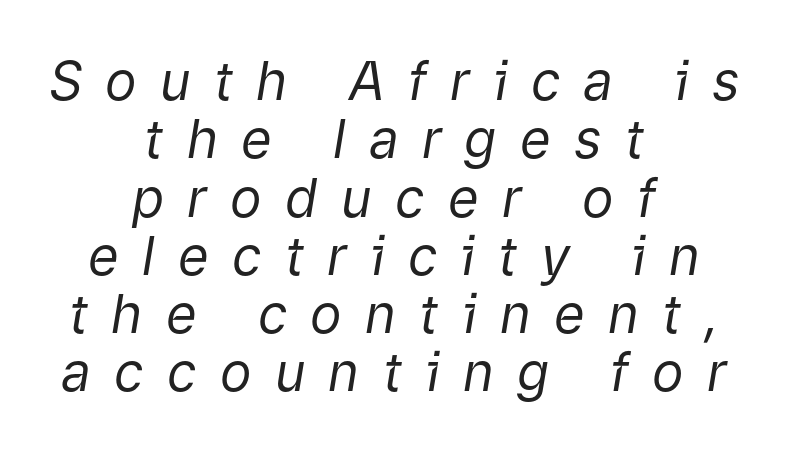
Q: Is the text bold? A: No.
Q: Is the text italic (slanted)? A: Yes, it leans right by about 9 degrees.
Q: Is the text underlined? A: No.
Q: How is the paragraph aligned? A: Centered.
Q: Is the spacing between letters normal or unusually wide? A: Unusually wide.
Q: Is the spacing between lines tight, normal or loose? A: Tight.
Q: Width (condensed, normal, or wide)? A: Normal.
Q: Stroke contrast? A: Low.
Q: x-height? A: Medium.
Q: Monospaced? A: No.
